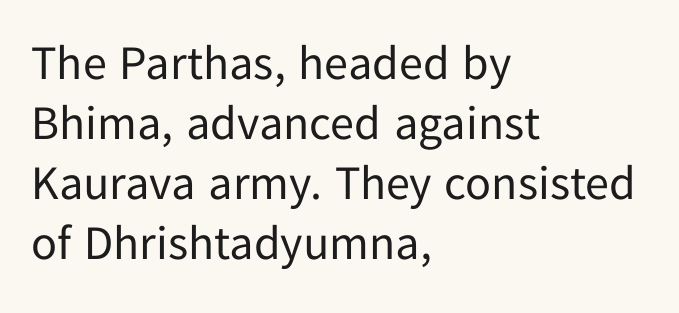
Proportional: the letters do not fall into vertical columns. This sample uses plain, unmodified letter spacing. The block of text has a typical density, with ordinary space between rows. This is sans-serif lettering, the kind often seen on screens and signage. Is there any slant? The stems are plumb. Lines of text with bare space underneath.
